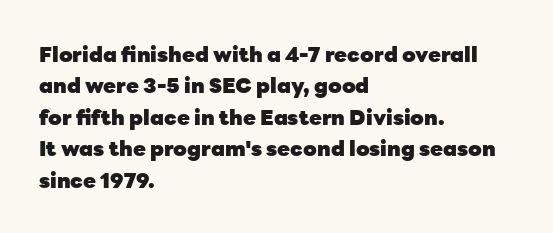
Q: Is the text bold? A: Yes.
Q: Is the text italic (slanted)? A: No, it is upright.
Q: Is the text underlined? A: No.
Q: How is the paragraph aligned? A: Left-aligned.
Q: Is the spacing between letters normal or unusually wide? A: Normal.
Q: Is the spacing between lines tight, normal or loose? A: Normal.
